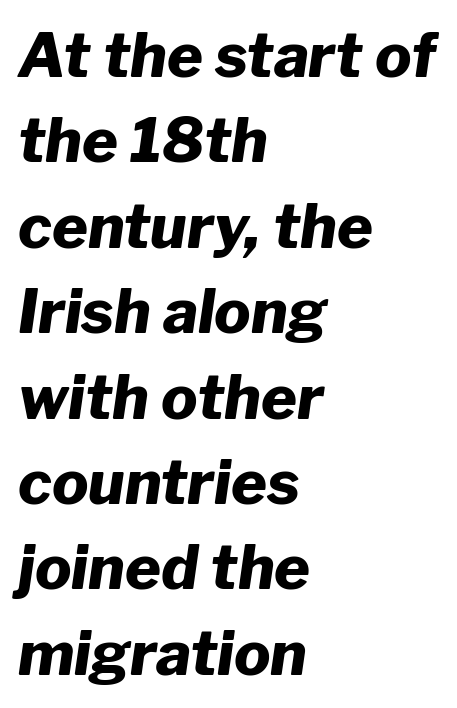
{"italic": "yes", "lean": "right", "slant_degrees": 8, "bold": "yes", "weight": "heavy", "width": "normal", "stroke_contrast": "low", "x_height": "medium", "monospaced": "no", "underline": "no", "align": "left", "line_spacing": "normal", "line_spacing_ratio": 1.4, "letter_spacing": "normal", "letter_spacing_em": 0.0, "glyph_px": 61}
